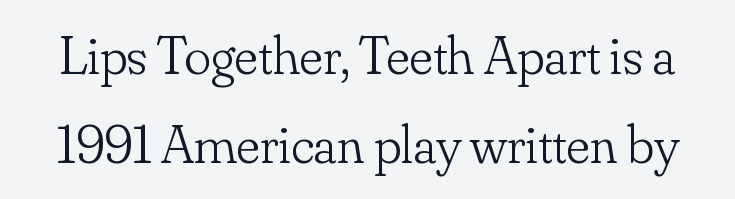
Q: Is the text bold? A: No.
Q: Is the text italic (slanted)? A: No, it is upright.
Q: Is the typeface a serif or a sans-serif typeface? A: Serif.
Q: Is the text underlined? A: No.
Q: Is the spacing between letters normal or unusually wide? A: Normal.
Q: Is the spacing between lines tight, normal or loose? A: Normal.
Q: Width (condensed, normal, or wide)? A: Normal.
Q: Stroke contrast? A: Low.
Q: x-height? A: Small.
Q: Monospaced? A: No.
